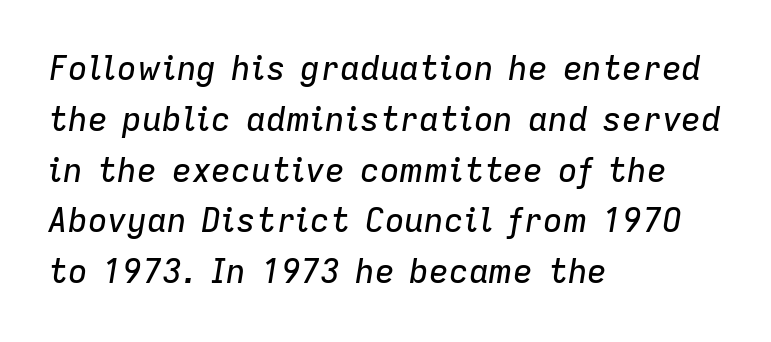
Q: Is the text italic (slanted)? A: Yes, it leans right by about 9 degrees.
Q: Is the text underlined? A: No.
Q: How is the paragraph aligned? A: Left-aligned.
Q: Is the spacing between letters normal or unusually wide? A: Normal.
Q: Is the spacing between lines tight, normal or loose? A: Normal.
Q: Width (condensed, normal, or wide)? A: Normal.
Q: Stroke contrast? A: Low.
Q: x-height? A: Medium.
Q: Monospaced? A: No.
